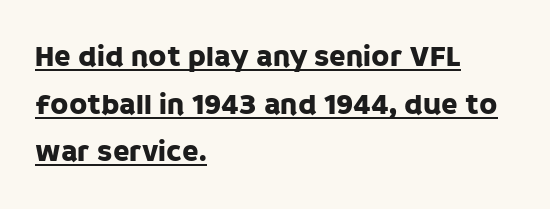
Italic: no, the glyphs are upright roman. Successive baselines arrive at the customary interval. Left-aligned paragraph, ragged on the right. Does extra space separate the letters? No, they use regular spacing. Nothing sits at the stroke ends, so this counts as sans-serif. Compared with undecorated copy, this sample adds a rule below the words.
